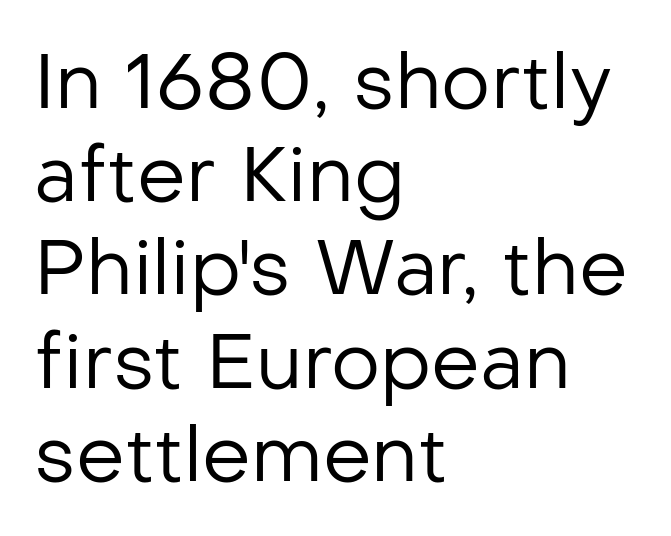
The image shows 77 px regular-weight sans-serif type, upright; set left-aligned, line spacing 1.21x, normal letter spacing, not underlined; low stroke contrast and a medium x-height.
